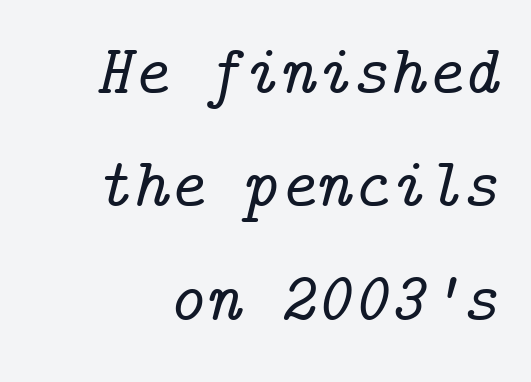
Q: Is the text italic (slanted)? A: Yes, it leans right by about 14 degrees.
Q: Is the typeface a serif or a sans-serif typeface? A: Serif.
Q: Is the text underlined? A: No.
Q: Is the spacing between letters normal or unusually wide? A: Normal.
Q: Is the spacing between lines tight, normal or loose? A: Normal.
Q: Width (condensed, normal, or wide)? A: Normal.
Q: Stroke contrast? A: Low.
Q: x-height? A: Medium.
